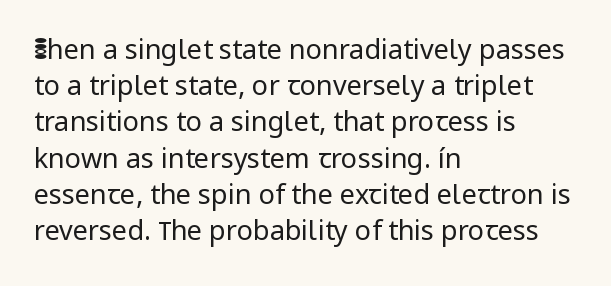
Q: Is the text bold? A: No.
Q: Is the text italic (slanted)? A: No, it is upright.
Q: Is the text underlined? A: No.
Q: How is the paragraph aligned? A: Left-aligned.
Q: Is the spacing between letters normal or unusually wide? A: Normal.
Q: Is the spacing between lines tight, normal or loose? A: Normal.
